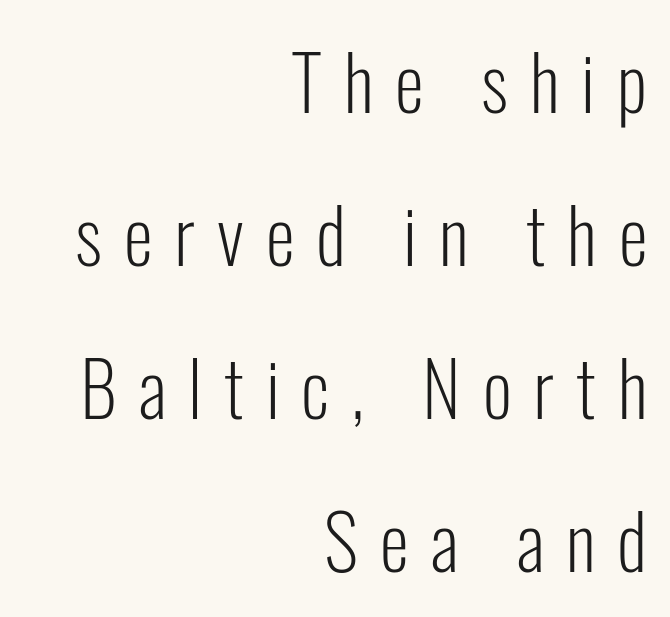
{"serif": "no", "italic": "no", "bold": "no", "weight": "light", "width": "condensed", "stroke_contrast": "low", "x_height": "medium", "monospaced": "no", "underline": "no", "align": "right", "line_spacing": "loose", "line_spacing_ratio": 2.04, "letter_spacing": "wide", "letter_spacing_em": 0.29, "glyph_px": 75}
